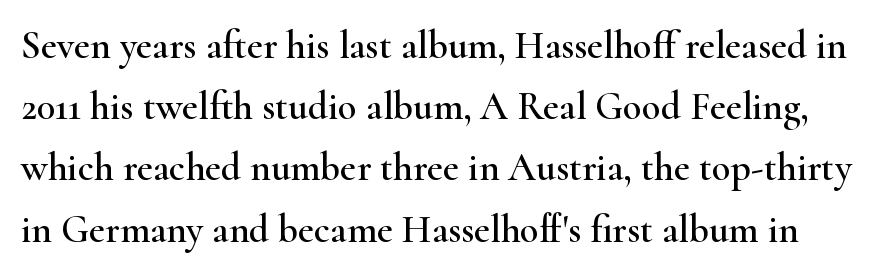
The face used here is proportionally spaced, like ordinary book or web type. The type is set solid horizontally, with unmodified tracking. Does the lettering tilt? It doesn't — this is upright. How would I describe the line gaps? Plain and ordinary.
